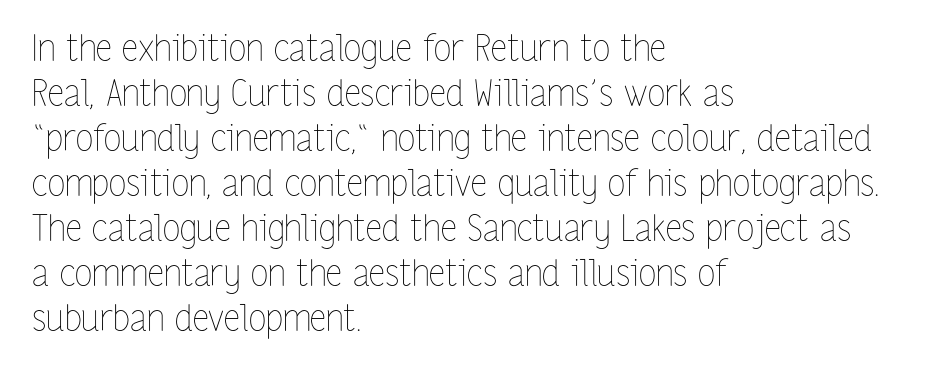
{"italic": "no", "bold": "no", "weight": "thin", "width": "condensed", "stroke_contrast": "low", "x_height": "medium", "monospaced": "no", "underline": "no", "align": "left", "line_spacing": "normal", "line_spacing_ratio": 1.25, "letter_spacing": "normal", "letter_spacing_em": 0.0, "glyph_px": 36}
